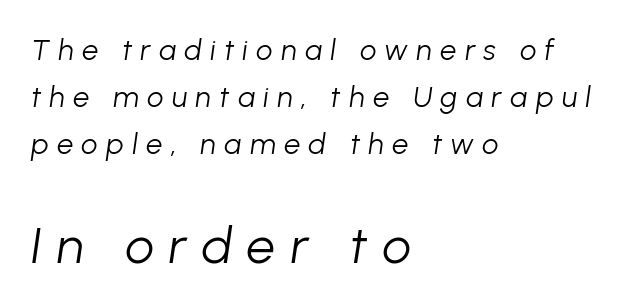
Tall strokes in this sample are angled rather than plumb. In terms of letterspacing, this is a distinctly airy, spread setting. The passage shown is not underscored anywhere. Think of a printed novel: that variable character pitch is what you see here. You get the small type first, then a jump to larger type.
